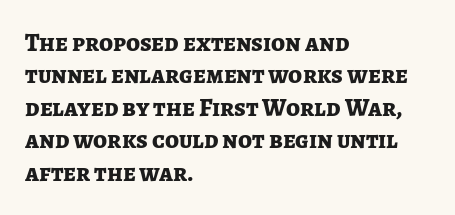
A typesetter would mark this as roman, not italic. The strokes are fattened all the way to bold. Beneath every word, the page is bare. The letters sit at their default tracking, neither squeezed nor spread. Notice how the passage keeps a crisp vertical edge on the left only. The lines sit at an ordinary, default distance from one another.
